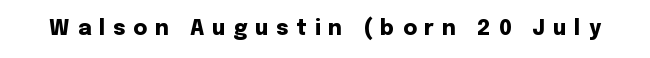
Q: Is the text bold? A: Yes.
Q: Is the text italic (slanted)? A: No, it is upright.
Q: Is the text underlined? A: No.
Q: Is the spacing between letters normal or unusually wide? A: Unusually wide.
